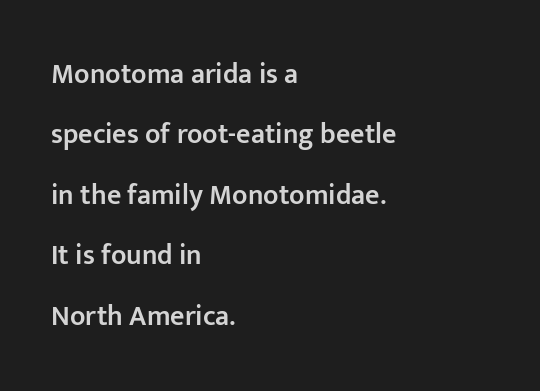
{"serif": "no", "italic": "no", "bold": "semi", "weight": "semibold", "width": "normal", "stroke_contrast": "low", "x_height": "medium", "monospaced": "no", "underline": "no", "align": "left", "line_spacing": "loose", "line_spacing_ratio": 2.16, "letter_spacing": "normal", "letter_spacing_em": 0.0, "glyph_px": 28}
